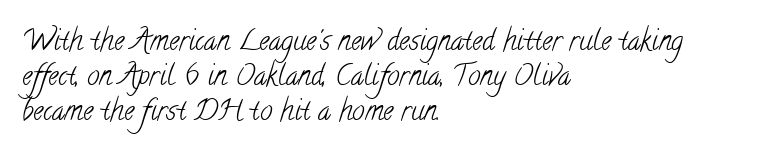
{"serif": "yes", "bold": "no", "weight": "light", "width": "condensed", "stroke_contrast": "low", "x_height": "small", "monospaced": "no", "underline": "no", "align": "left", "line_spacing": "normal", "line_spacing_ratio": 1.25, "letter_spacing": "normal", "letter_spacing_em": 0.0, "glyph_px": 28}
